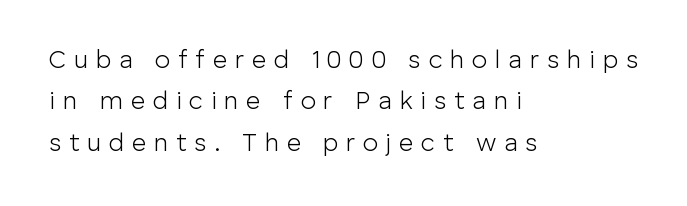
{"italic": "no", "bold": "no", "underline": "no", "align": "left", "line_spacing": "normal", "line_spacing_ratio": 1.66, "letter_spacing": "wide", "letter_spacing_em": 0.31, "glyph_px": 25}
